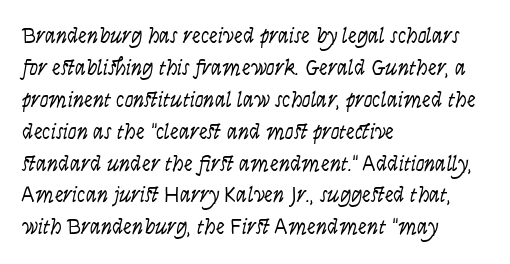
{"bold": "no", "underline": "no", "align": "left", "line_spacing": "normal", "line_spacing_ratio": 1.45, "letter_spacing": "normal", "letter_spacing_em": 0.0, "glyph_px": 22}
